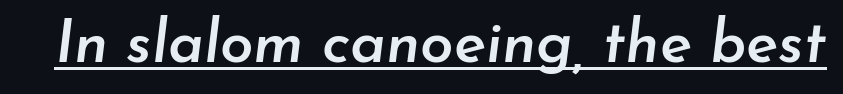
Like a heading marked for emphasis, these lines bear an underscore. Characters follow at the spacing the type designer built in. A typesetter would mark this as italic. Does the weight exceed regular? Yes, but only to semibold. Spacing verdict: proportional, widths tailored to each character.
